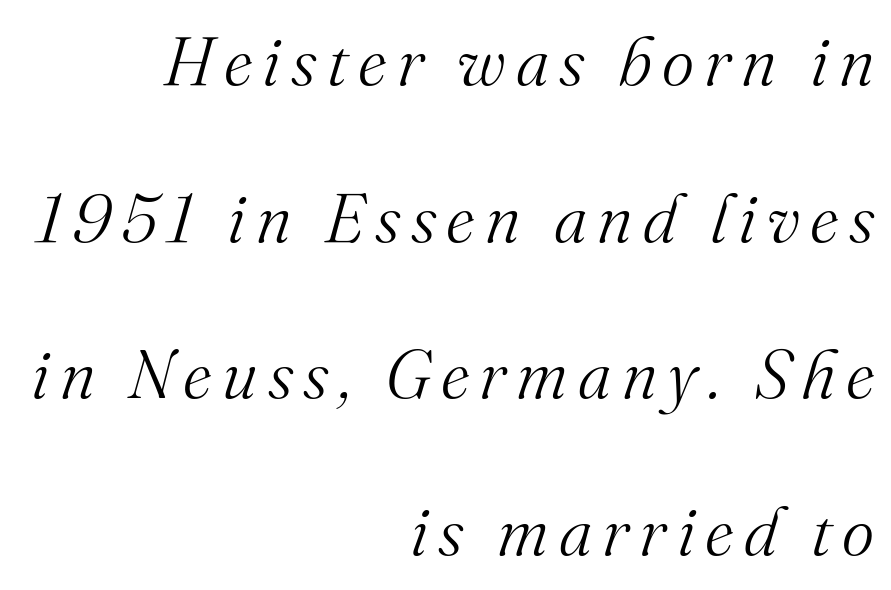
This sample uses an oblique cut, with every glyph tilted off the vertical. The passage is arranged like a letterhead date or caption credit — flush right. The specimen omits any rule beneath the text block's lines. Little horizontal feet cap the strokes, marking this as serif type.
